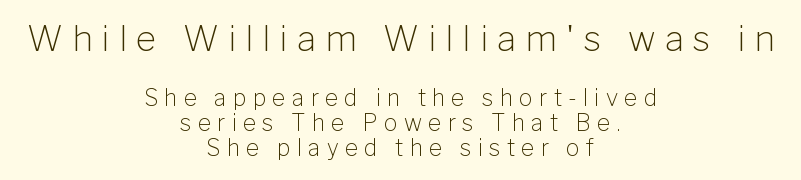
Q: Is the text bold? A: No.
Q: Is the text italic (slanted)? A: No, it is upright.
Q: Is the typeface a serif or a sans-serif typeface? A: Sans-serif.
Q: Is the text underlined? A: No.
Q: How is the paragraph aligned? A: Centered.
Q: Is the spacing between letters normal or unusually wide? A: Unusually wide.
Q: Is the spacing between lines tight, normal or loose? A: Tight.
Q: Which block of text is set in a larger size, the first (top) or the second (bottom)? A: The first (top) one.
Q: Width (condensed, normal, or wide)? A: Normal.
Q: Stroke contrast? A: Low.
Q: x-height? A: Medium.
Q: Monospaced? A: No.
